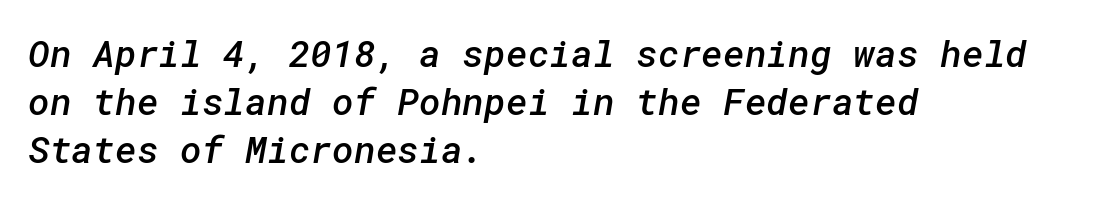
{"serif": "no", "bold": "semi", "weight": "semibold", "width": "normal", "stroke_contrast": "low", "x_height": "medium", "underline": "no", "align": "left", "line_spacing": "normal", "line_spacing_ratio": 1.3, "letter_spacing": "normal", "letter_spacing_em": 0.0, "glyph_px": 37}
